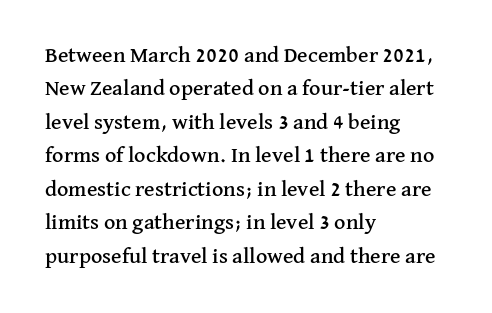
Regarding leading, the lines here are spaced in the standard way. The typography opts for an upright posture over an oblique one. Caption: multi-line text, flush left, ragged right. Nothing unusual about the tracking: characters are spaced as the font intends.
